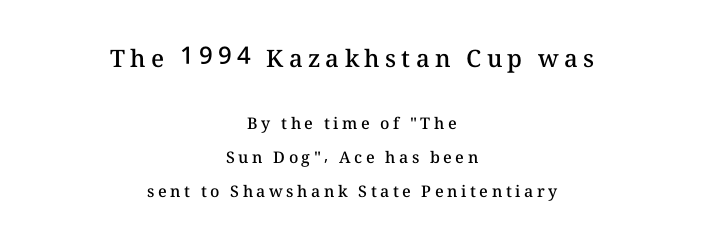
The image shows 24 px text type, upright; set centered, loose line spacing (2.13x), unusually wide letter spacing (+0.22 em), not underlined; the first (top) block is 1.5x larger.
